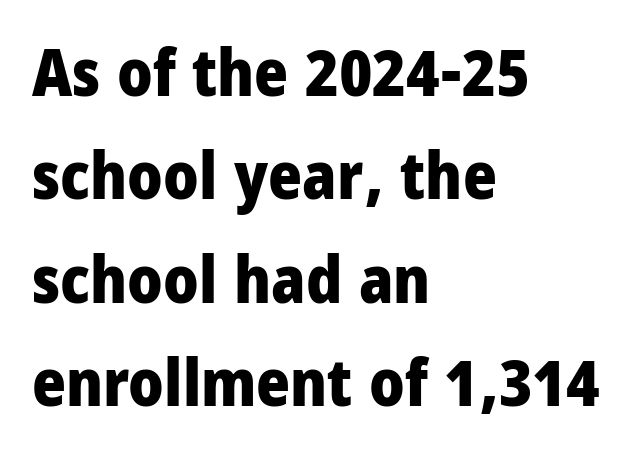
Quick note: interline space is typical. The type family on display is of the sans-serif kind. Proportional: the letters do not fall into vertical columns. Characters remain perfectly vertical along every line.
